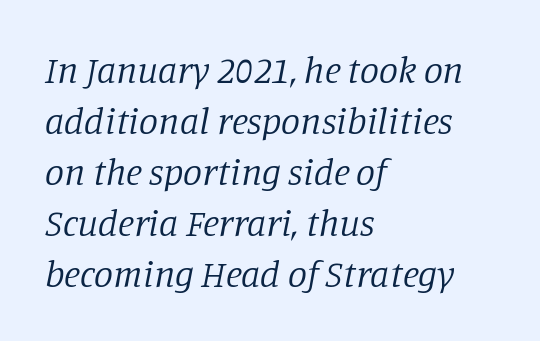
Stroke thickness stays within the range of a standard reading face or lighter. Note: serifs present on the glyphs. When letters slant like this, we call the style italic. Letters rest on an invisible, unmarked baseline.
